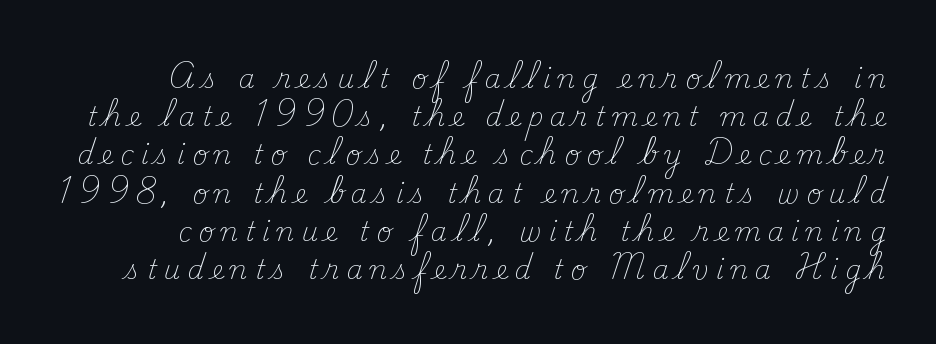
Q: Is the text bold? A: No.
Q: Is the text italic (slanted)? A: Yes.
Q: Is the text underlined? A: No.
Q: Is the spacing between letters normal or unusually wide? A: Unusually wide.
Q: Is the spacing between lines tight, normal or loose? A: Normal.
